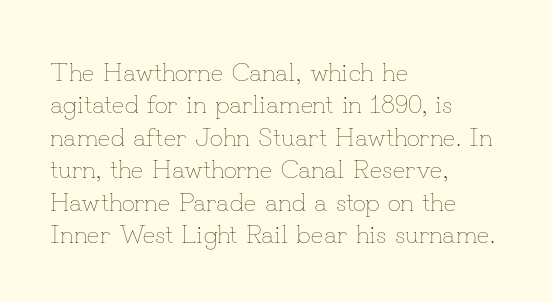
Line spacing here is normal. Nobody touched the tracking dial on this one. Quick note: underline off. Designer's note — italics off, roman on. The lines are quadded left.
